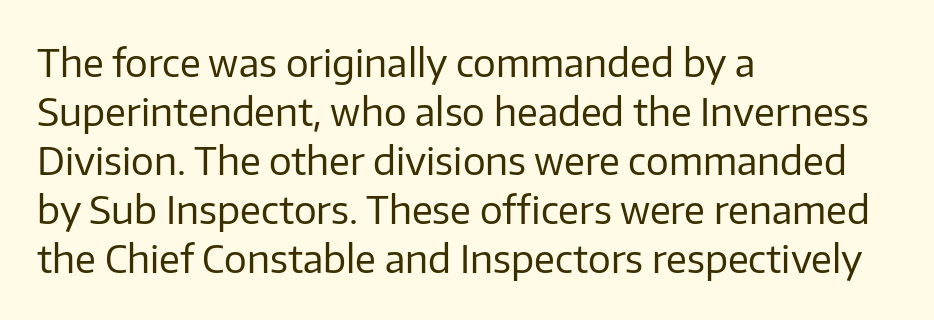
Observe the ordinary spacing: letters are neighbours, not strangers. The line-height multiplier appears to be the usual default. The string is rendered with underlining switched off. Does the copy run flush right? No — it runs flush left.
